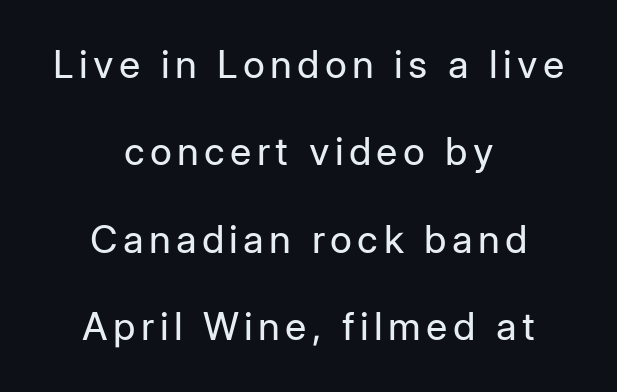
{"serif": "no", "italic": "no", "bold": "no", "weight": "regular", "width": "normal", "stroke_contrast": "low", "x_height": "medium", "monospaced": "no", "underline": "no", "align": "center", "line_spacing": "loose", "line_spacing_ratio": 2.3, "glyph_px": 38}
